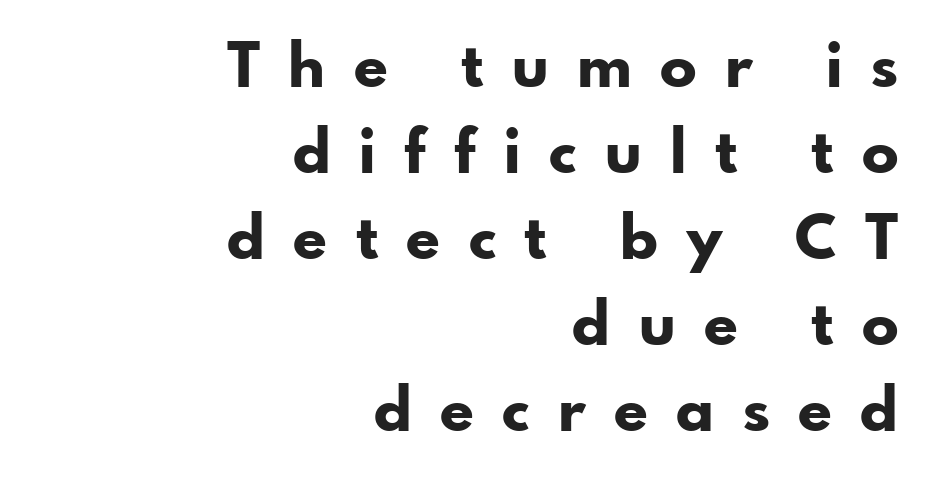
The letters advance in unequal steps, a hallmark of proportional type. Regular leading. Ordinary non-slanted type is in use. Underlining? Definitely not there. Line endings align vertically; line beginnings do not.
